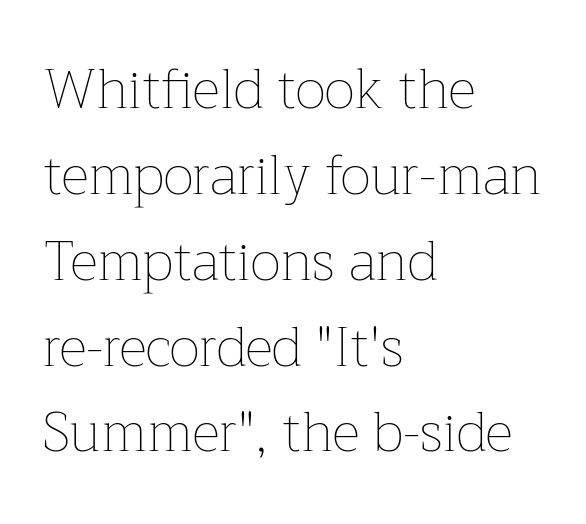
Q: Is the text bold? A: No.
Q: Is the text italic (slanted)? A: No, it is upright.
Q: Is the text underlined? A: No.
Q: How is the paragraph aligned? A: Left-aligned.
Q: Is the spacing between letters normal or unusually wide? A: Normal.
Q: Is the spacing between lines tight, normal or loose? A: Normal.
Q: Width (condensed, normal, or wide)? A: Normal.
Q: Stroke contrast? A: Low.
Q: x-height? A: Medium.
Q: Monospaced? A: No.
